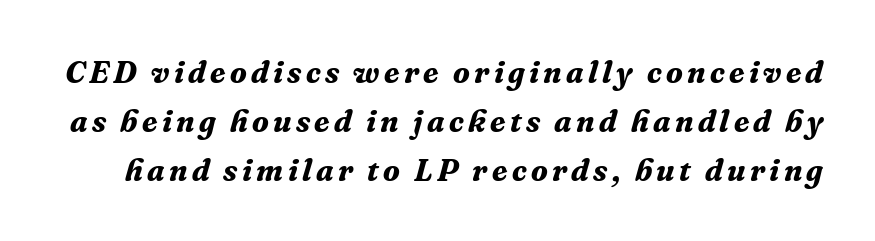
The image shows 31 px bold serif type, italic (leaning right); set normal line spacing (1.58x), not underlined; medium stroke contrast and a medium x-height.
